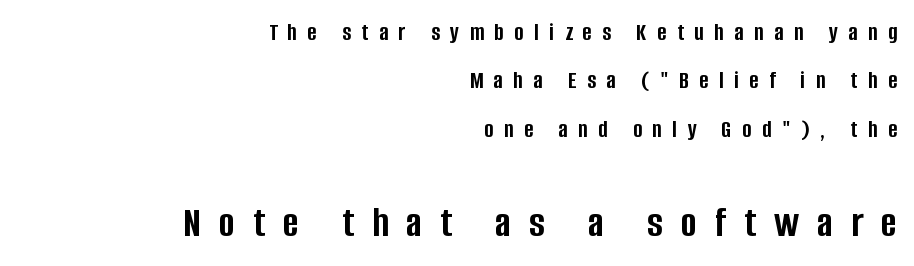
Q: Is the text bold? A: Yes.
Q: Is the text italic (slanted)? A: No, it is upright.
Q: Is the typeface a serif or a sans-serif typeface? A: Sans-serif.
Q: Is the text underlined? A: No.
Q: How is the paragraph aligned? A: Right-aligned.
Q: Is the spacing between letters normal or unusually wide? A: Unusually wide.
Q: Is the spacing between lines tight, normal or loose? A: Loose.
Q: Which block of text is set in a larger size, the first (top) or the second (bottom)? A: The second (bottom) one.
Q: Width (condensed, normal, or wide)? A: Condensed.
Q: Stroke contrast? A: Low.
Q: x-height? A: Large.
Q: Monospaced? A: No.
